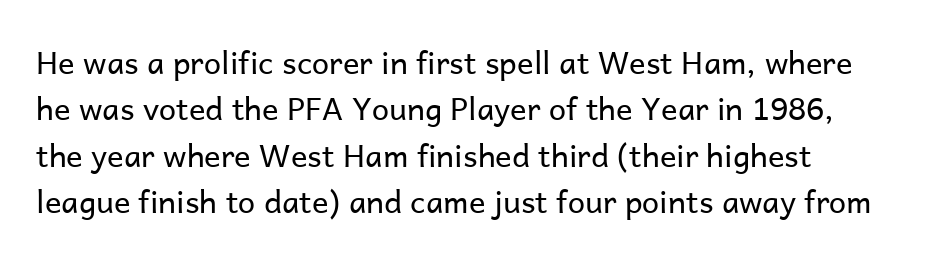
Q: Is the text bold? A: No.
Q: Is the text italic (slanted)? A: No, it is upright.
Q: Is the typeface a serif or a sans-serif typeface? A: Sans-serif.
Q: Is the text underlined? A: No.
Q: How is the paragraph aligned? A: Left-aligned.
Q: Is the spacing between letters normal or unusually wide? A: Normal.
Q: Is the spacing between lines tight, normal or loose? A: Normal.
Q: Width (condensed, normal, or wide)? A: Normal.
Q: Stroke contrast? A: Low.
Q: x-height? A: Medium.
Q: Monospaced? A: No.
